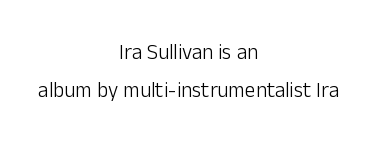
{"italic": "no", "bold": "no", "underline": "no", "align": "center", "line_spacing_ratio": 1.8, "letter_spacing": "normal", "letter_spacing_em": 0.0, "glyph_px": 21}
